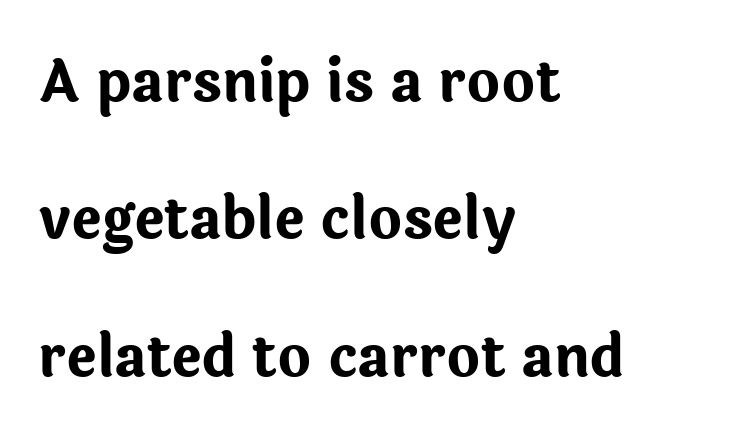
Q: Is the text bold? A: Yes.
Q: Is the text italic (slanted)? A: No, it is upright.
Q: Is the typeface a serif or a sans-serif typeface? A: Sans-serif.
Q: Is the text underlined? A: No.
Q: How is the paragraph aligned? A: Left-aligned.
Q: Is the spacing between letters normal or unusually wide? A: Normal.
Q: Is the spacing between lines tight, normal or loose? A: Loose.
Q: Width (condensed, normal, or wide)? A: Normal.
Q: Stroke contrast? A: Low.
Q: x-height? A: Medium.
Q: Monospaced? A: No.
